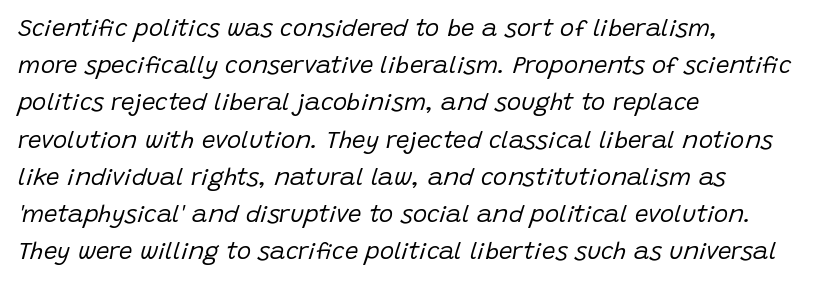
This reads as an unemphasized weight, regular at the heaviest. No word sits above an underline. One glance says typical: line gaps are just what's usual. There is no visible air inserted between adjacent glyphs. Alignment: flush left.
